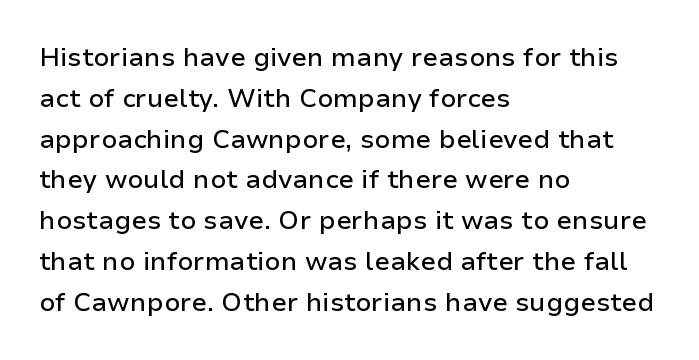
The image shows 26 px text type, upright; set left-aligned, normal line spacing (1.57x), normal letter spacing, not underlined.
